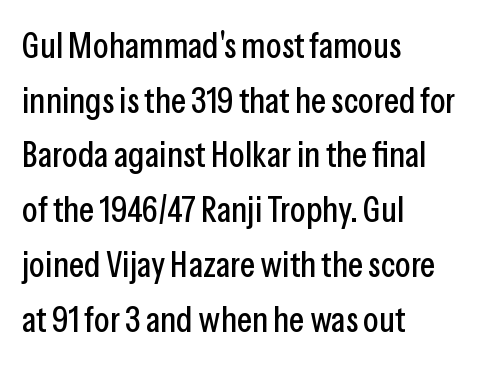
One-word summary of the alignment: left. Compared with typical paragraphs, the rows here are spaced about the same. In terms of letterform style, serifs are entirely absent. The letters sit at their default tracking, neither squeezed nor spread. Note the varied advance widths — an 'i' is clearly narrower than an 'm'.
